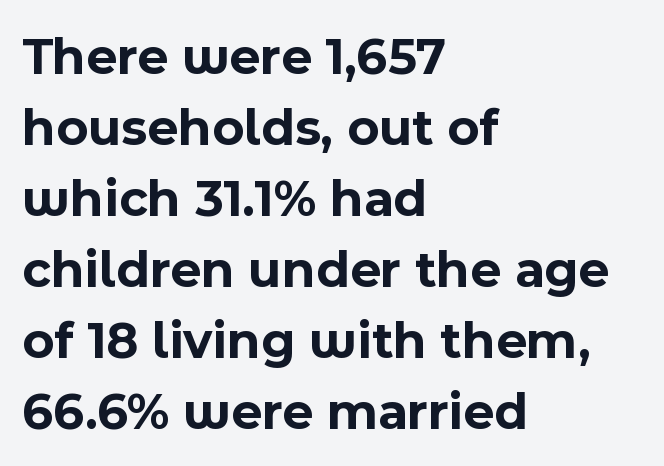
The image shows 53 px bold sans-serif type, upright; set left-aligned, normal line spacing (1.34x), normal letter spacing, not underlined; a medium x-height.
